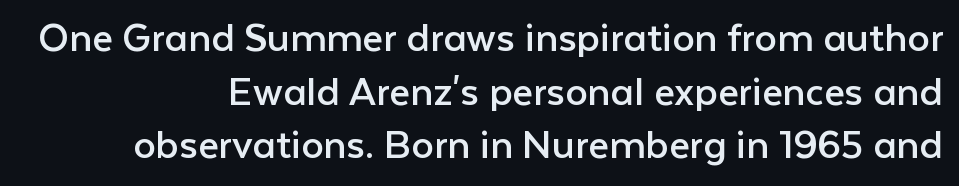
Layout note: lines flush right. Weight: not bold — regular or lighter. Is this a fixed-width face? No — the glyphs have proportional, varying widths. Examine the stroke ends and you'll find no serifs. The type is set solid horizontally, with unmodified tracking. The foot of each line stays bare and open.
